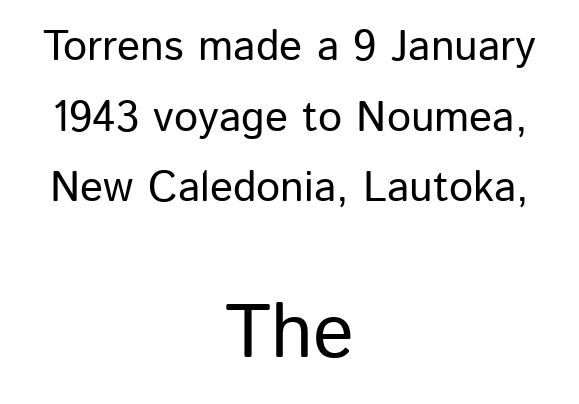
{"serif": "no", "italic": "no", "width": "normal", "stroke_contrast": "low", "x_height": "medium", "monospaced": "no", "underline": "no", "align": "center", "line_spacing": "normal", "line_spacing_ratio": 1.64, "letter_spacing": "normal", "letter_spacing_em": 0.0, "larger_block": "second", "size_ratio": 1.77, "glyph_px": 76}
